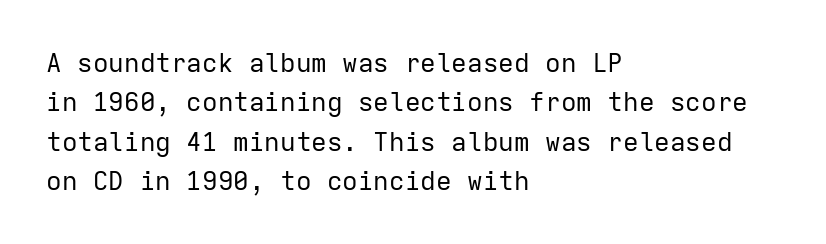
Q: Is the text bold? A: No.
Q: Is the text italic (slanted)? A: No, it is upright.
Q: Is the text underlined? A: No.
Q: How is the paragraph aligned? A: Left-aligned.
Q: Is the spacing between letters normal or unusually wide? A: Normal.
Q: Is the spacing between lines tight, normal or loose? A: Normal.
